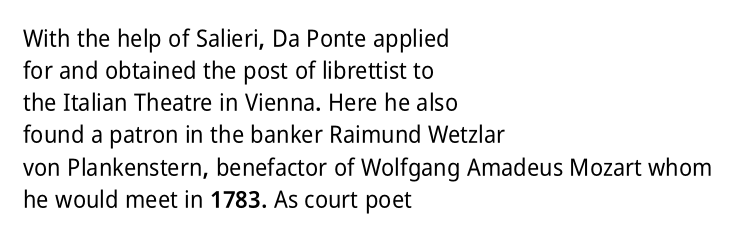
{"italic": "no", "underline": "no", "align": "left", "line_spacing": "normal", "line_spacing_ratio": 1.34, "letter_spacing": "normal", "letter_spacing_em": 0.0, "glyph_px": 24}
